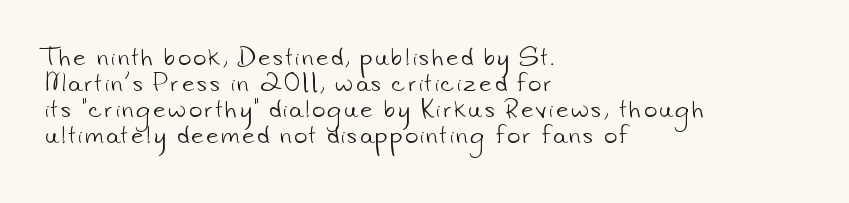
The image shows 22 px text type; set left-aligned, line spacing 1.18x, not underlined.
